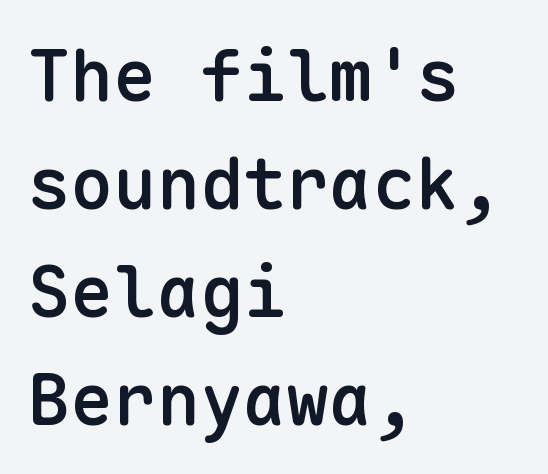
A typesetter would call this leading conventional body-copy spacing. Monospaced: the letters line up in strict vertical columns. Does extra space separate the letters? No, they use regular spacing. Every character sits straight up, as roman type does. Honestly, there is no underline to notice here at all. What kind of face is this? One without serifs — a sans.
